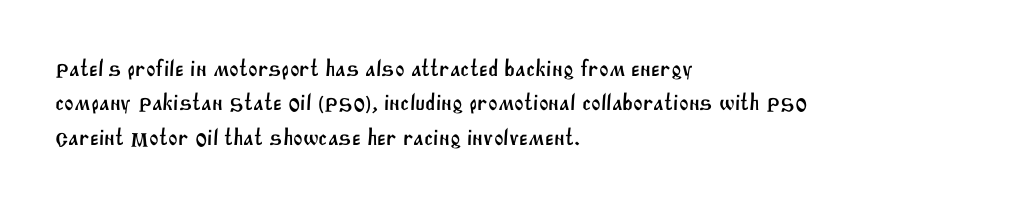
The face used here is rendered with its standard letterfit. Is there much room between lines? A standard amount, neither cramped nor airy. The glyphs are unaccompanied by any horizontal stroke below them. Typeset ragged right — the left edge is the straight one.
